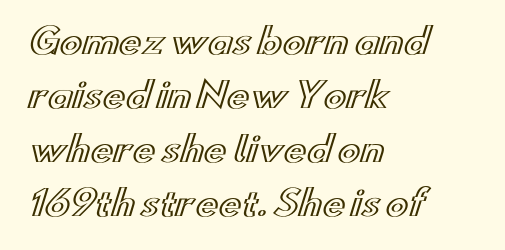
{"width": "wide", "x_height": "small", "monospaced": "no", "underline": "no", "align": "left", "line_spacing": "normal", "line_spacing_ratio": 1.59, "letter_spacing": "normal", "letter_spacing_em": 0.0, "glyph_px": 34}
